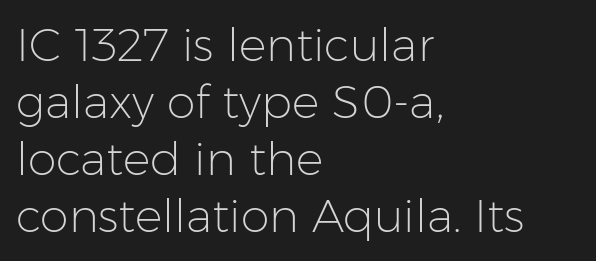
Q: Is the text bold? A: No.
Q: Is the text italic (slanted)? A: No, it is upright.
Q: Is the typeface a serif or a sans-serif typeface? A: Sans-serif.
Q: Is the text underlined? A: No.
Q: How is the paragraph aligned? A: Left-aligned.
Q: Is the spacing between letters normal or unusually wide? A: Normal.
Q: Width (condensed, normal, or wide)? A: Normal.
Q: Stroke contrast? A: Low.
Q: x-height? A: Medium.
Q: Monospaced? A: No.
